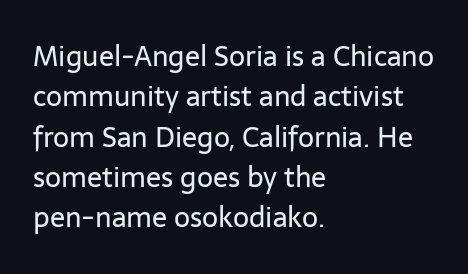
The image shows 28 px regular-weight sans-serif type, upright; set left-aligned, normal line spacing (1.44x), normal letter spacing, not underlined; low stroke contrast and a medium x-height.
